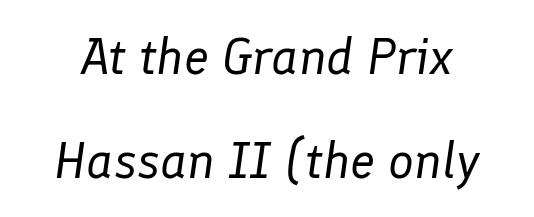
Q: Is the text bold? A: No.
Q: Is the text italic (slanted)? A: Yes, it leans right by about 8 degrees.
Q: Is the text underlined? A: No.
Q: Is the spacing between letters normal or unusually wide? A: Normal.
Q: Is the spacing between lines tight, normal or loose? A: Loose.
Q: Width (condensed, normal, or wide)? A: Normal.
Q: Stroke contrast? A: Low.
Q: x-height? A: Medium.
Q: Monospaced? A: No.
